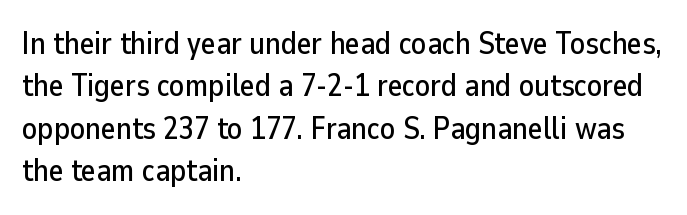
The image shows 31 px sans-serif type, upright; set left-aligned, normal line spacing (1.37x), normal letter spacing, not underlined; low stroke contrast and a medium x-height.
